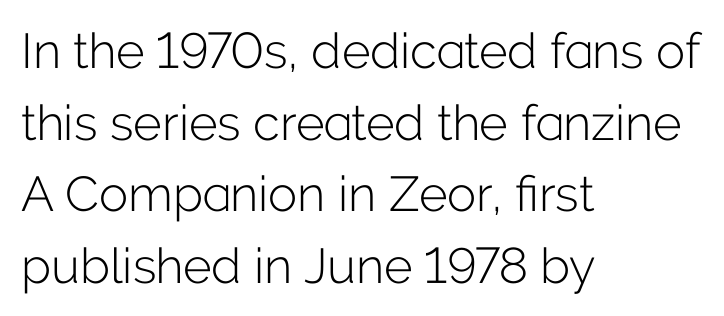
Q: Is the text bold? A: No.
Q: Is the text italic (slanted)? A: No, it is upright.
Q: Is the typeface a serif or a sans-serif typeface? A: Sans-serif.
Q: Is the text underlined? A: No.
Q: How is the paragraph aligned? A: Left-aligned.
Q: Is the spacing between letters normal or unusually wide? A: Normal.
Q: Is the spacing between lines tight, normal or loose? A: Normal.
Q: Width (condensed, normal, or wide)? A: Normal.
Q: Stroke contrast? A: Low.
Q: x-height? A: Medium.
Q: Monospaced? A: No.
